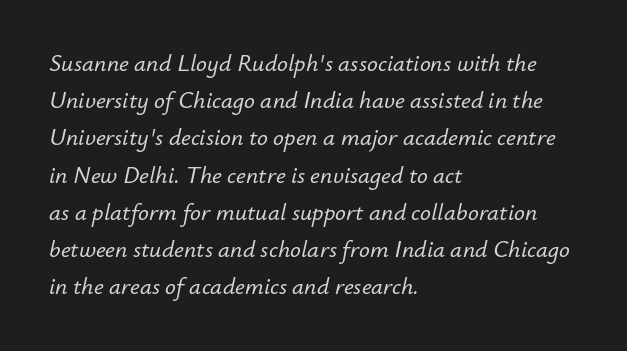
{"italic": "yes", "lean": "right", "slant_degrees": 12, "underline": "no", "align": "left", "line_spacing": "normal", "line_spacing_ratio": 1.55, "letter_spacing": "normal", "letter_spacing_em": 0.0, "glyph_px": 24}
